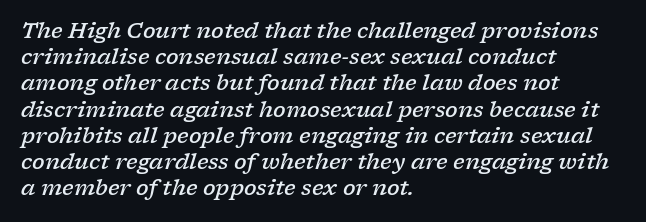
The image shows 21 px text type, italic (leaning right); set left-aligned, normal line spacing (1.25x), normal letter spacing, not underlined.
